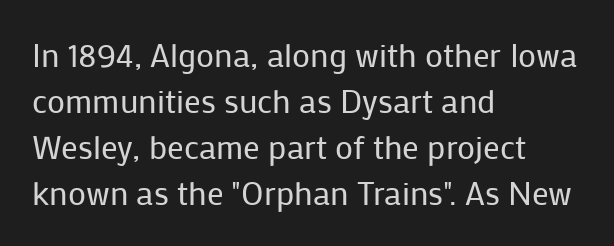
The image shows 33 px regular-weight sans-serif type, upright; set left-aligned, normal line spacing (1.39x), normal letter spacing, not underlined; low stroke contrast and a medium x-height.
